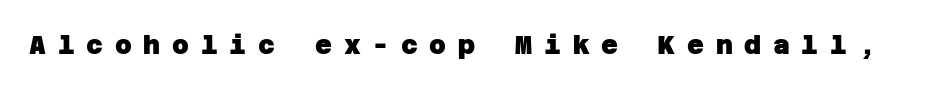
{"bold": "yes", "underline": "no", "letter_spacing": "wide", "letter_spacing_em": 0.45, "glyph_px": 26}
